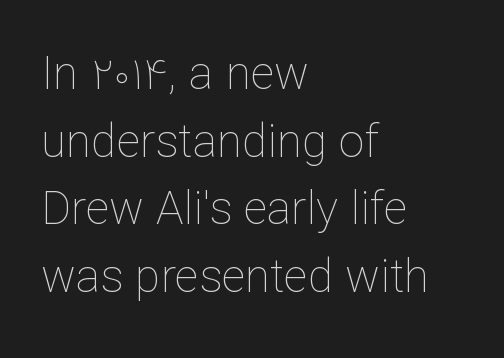
The image shows 46 px thin type, upright; set left-aligned, normal line spacing (1.47x), normal letter spacing, not underlined; low stroke contrast and a medium x-height.
